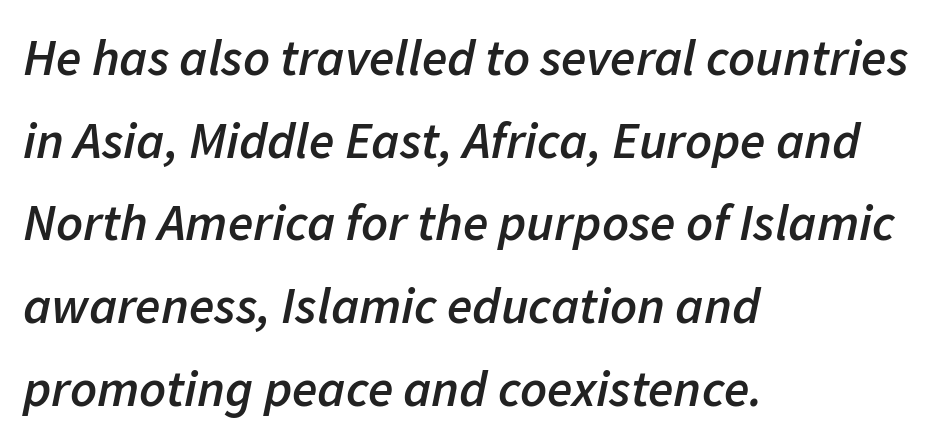
Q: Is the text bold? A: Semi-bold.
Q: Is the text italic (slanted)? A: Yes, it leans right by about 11 degrees.
Q: Is the text underlined? A: No.
Q: How is the paragraph aligned? A: Left-aligned.
Q: Is the spacing between letters normal or unusually wide? A: Normal.
Q: Is the spacing between lines tight, normal or loose? A: Normal.
Q: Width (condensed, normal, or wide)? A: Normal.
Q: Stroke contrast? A: Low.
Q: x-height? A: Medium.
Q: Monospaced? A: No.
